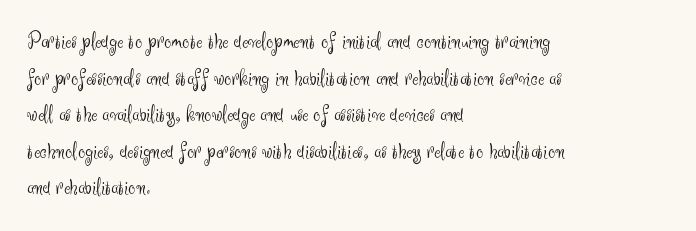
{"italic": "no", "bold": "no", "underline": "no", "align": "left", "line_spacing": "normal", "line_spacing_ratio": 1.59, "letter_spacing": "normal", "letter_spacing_em": 0.0, "glyph_px": 23}
